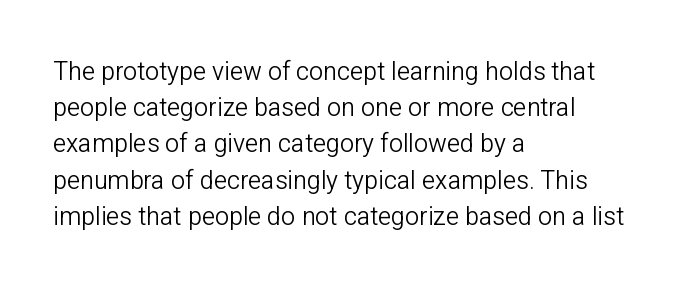
The cut favours lightness, reaching ordinary text weight at its darkest. Left-aligned paragraph, ragged on the right. There is no visible air inserted between adjacent glyphs. Has an underline been added? It has not. Upright lettering throughout. Leading matches the norm, producing a regular column.
